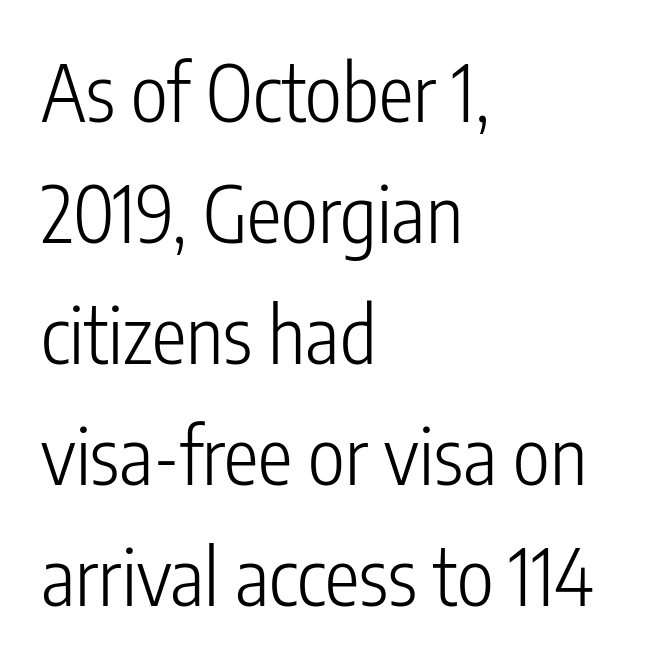
Q: Is the text bold? A: No.
Q: Is the text italic (slanted)? A: No, it is upright.
Q: Is the typeface a serif or a sans-serif typeface? A: Sans-serif.
Q: Is the text underlined? A: No.
Q: How is the paragraph aligned? A: Left-aligned.
Q: Is the spacing between letters normal or unusually wide? A: Normal.
Q: Is the spacing between lines tight, normal or loose? A: Normal.
Q: Width (condensed, normal, or wide)? A: Condensed.
Q: Stroke contrast? A: Low.
Q: x-height? A: Medium.
Q: Monospaced? A: No.
